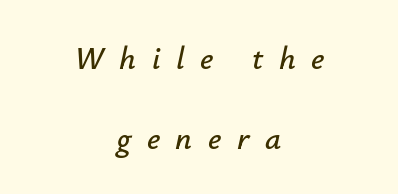
Think of a printed novel: that variable character pitch is what you see here. Notice how the stems are inclined rather than vertical — that's the hallmark of italics. Letters rest on an invisible, unmarked baseline. Each word looks stretched out because of the extra space between its letters. The setting favours the middle, as headings and verse often do. Quick note: interline space is abundant.
